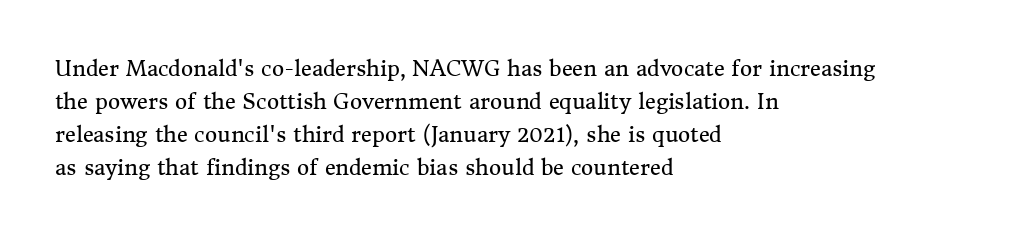
{"italic": "no", "bold": "no", "underline": "no", "align": "left", "line_spacing": "normal", "line_spacing_ratio": 1.57, "letter_spacing": "normal", "letter_spacing_em": 0.0, "glyph_px": 21}
